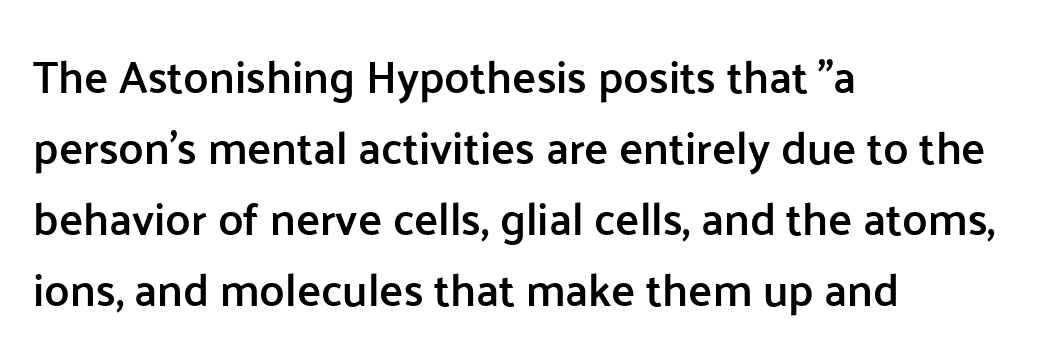
The image shows 45 px semibold sans-serif type, upright; set left-aligned, normal line spacing (1.58x), normal letter spacing, not underlined; low stroke contrast and a medium x-height.
